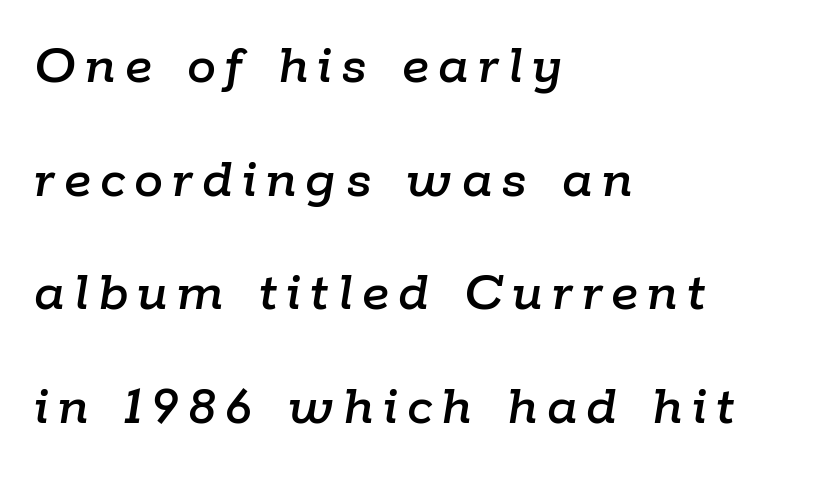
{"italic": "yes", "lean": "right", "slant_degrees": 9, "width": "normal", "stroke_contrast": "low", "x_height": "medium", "monospaced": "no", "underline": "no", "align": "left", "line_spacing": "loose", "line_spacing_ratio": 1.96, "glyph_px": 58}
